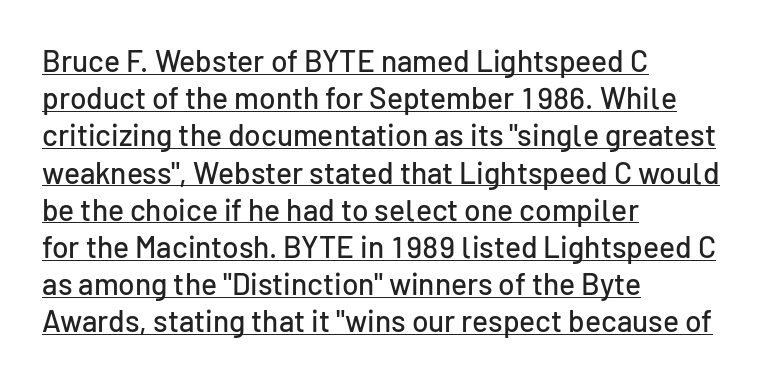
{"serif": "no", "italic": "no", "width": "normal", "stroke_contrast": "low", "x_height": "medium", "monospaced": "no", "underline": "yes", "align": "left", "line_spacing_ratio": 1.24, "letter_spacing": "normal", "letter_spacing_em": 0.0, "glyph_px": 30}
